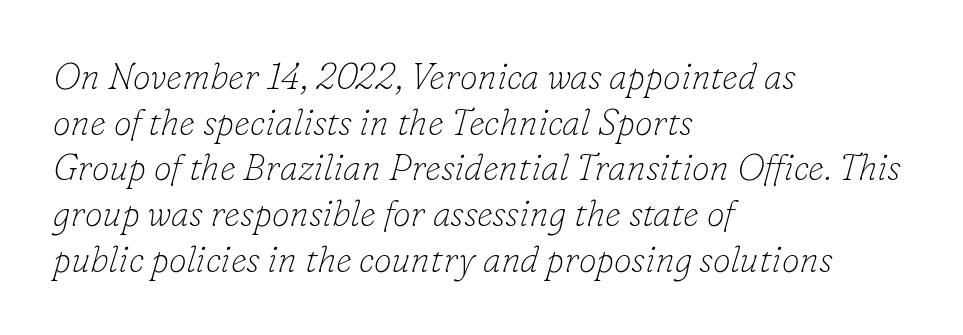
Summary of vertical rhythm: regular, with standard interline spacing. Weight: in the light-to-regular range. Look at the bottom of the vertical strokes: they flare into serifs here. Think of a printed novel: that variable character pitch is what you see here.
